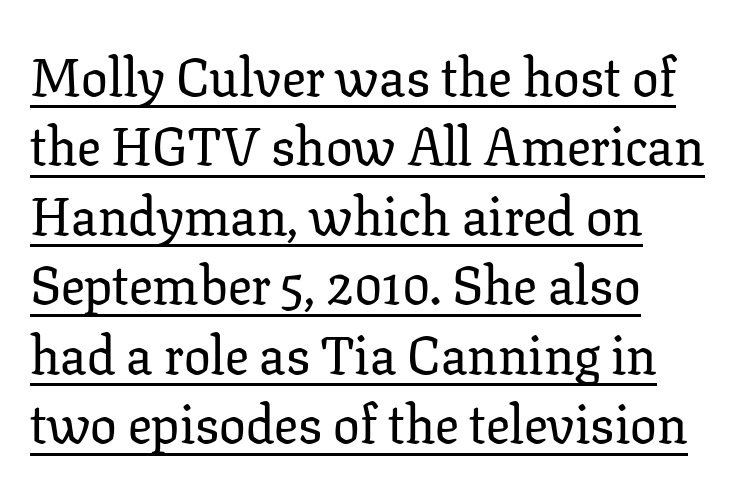
The image shows 53 px serif type, upright; set left-aligned, normal line spacing (1.31x), normal letter spacing, underlined; low stroke contrast and a medium x-height.
